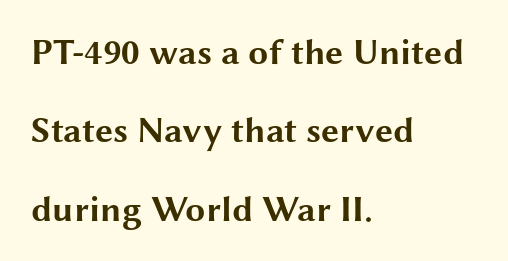
Q: Is the text bold? A: Yes.
Q: Is the text italic (slanted)? A: No, it is upright.
Q: Is the typeface a serif or a sans-serif typeface? A: Sans-serif.
Q: Is the text underlined? A: No.
Q: How is the paragraph aligned? A: Left-aligned.
Q: Is the spacing between letters normal or unusually wide? A: Normal.
Q: Is the spacing between lines tight, normal or loose? A: Loose.
Q: Width (condensed, normal, or wide)? A: Wide.
Q: Stroke contrast? A: Medium.
Q: x-height? A: Medium.
Q: Monospaced? A: No.
